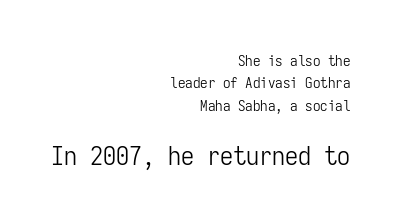
Q: Is the text bold? A: No.
Q: Is the text italic (slanted)? A: No, it is upright.
Q: Is the text underlined? A: No.
Q: How is the paragraph aligned? A: Right-aligned.
Q: Is the spacing between letters normal or unusually wide? A: Normal.
Q: Is the spacing between lines tight, normal or loose? A: Normal.
Q: Which block of text is set in a larger size, the first (top) or the second (bottom)? A: The second (bottom) one.
